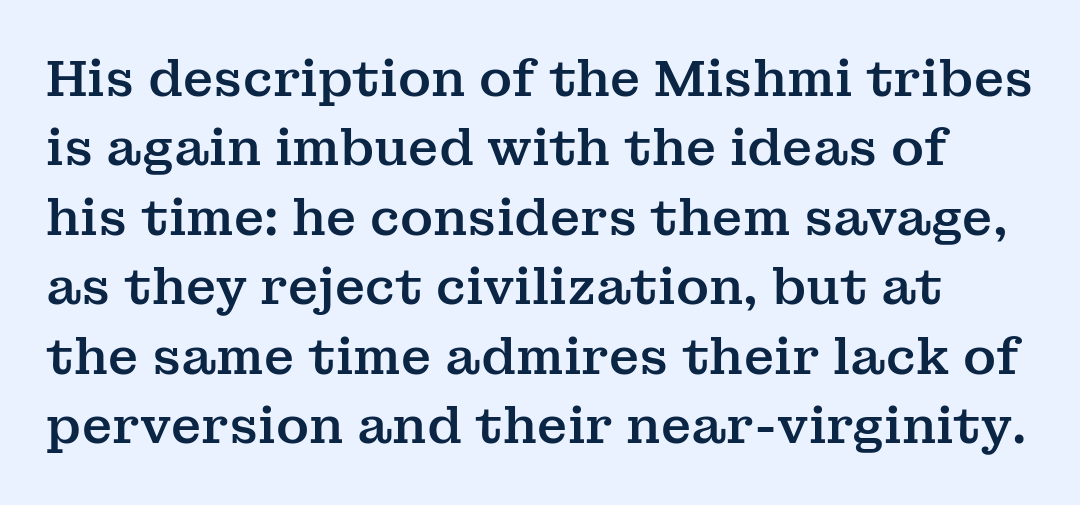
Do the letters lean? They stand straight. Nobody touched the tracking dial on this one. These lines are rendered in a variable-pitch font. One glance says typical: line gaps are just what's usual. Unmarked baselines from the first word to the last. Serif or sans? Serif — the stroke terminals have little feet.
